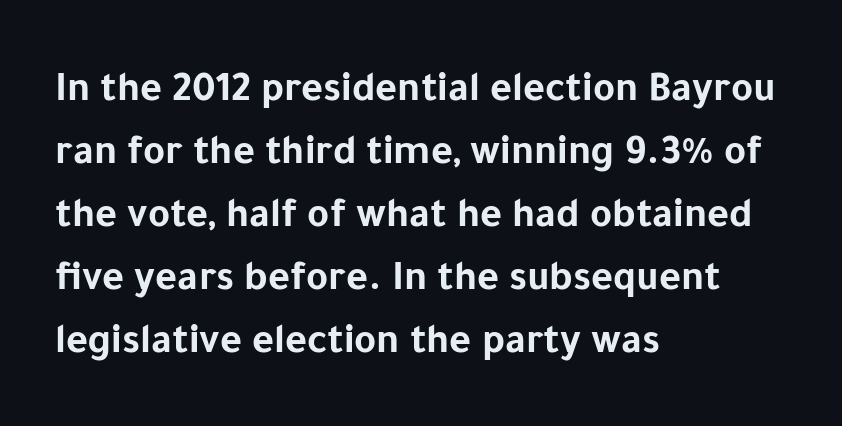
{"serif": "no", "italic": "no", "bold": "yes", "weight": "bold", "width": "normal", "stroke_contrast": "low", "x_height": "medium", "monospaced": "no", "underline": "no", "align": "left", "line_spacing": "normal", "line_spacing_ratio": 1.5, "letter_spacing": "normal", "letter_spacing_em": 0.0, "glyph_px": 42}
